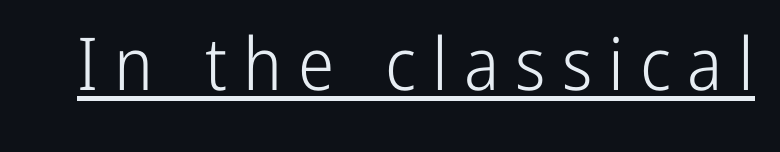
{"serif": "no", "italic": "no", "bold": "no", "weight": "light", "width": "condensed", "stroke_contrast": "low", "x_height": "medium", "monospaced": "no", "underline": "yes", "letter_spacing": "wide", "letter_spacing_em": 0.22, "glyph_px": 73}
